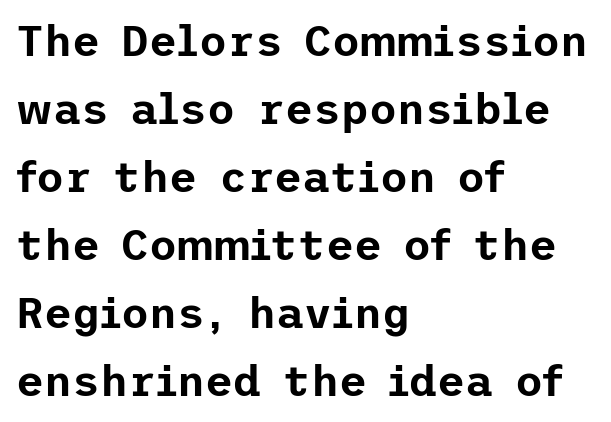
The image shows 43 px sans-serif type, upright; set left-aligned, normal line spacing (1.58x), normal letter spacing, not underlined; low stroke contrast and a medium x-height.
